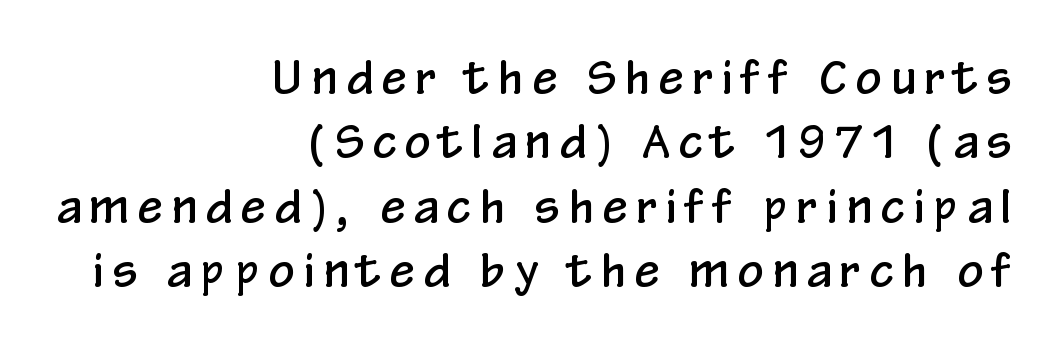
You could only call the tracking loose — the letters float apart. The rendering anchors every line to the right-hand side. The face used here is a sans, in the tradition of grotesques and geometrics. Italic: no, the glyphs are upright roman. The letters advance in unequal steps, a hallmark of proportional type. The lines sit at an ordinary, default distance from one another.
